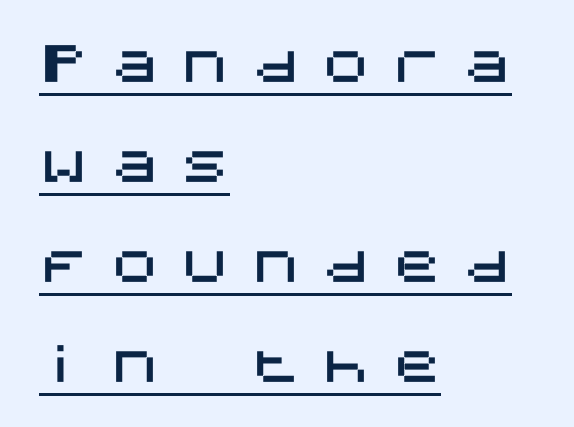
Q: Is the text italic (slanted)? A: No, it is upright.
Q: Is the typeface a serif or a sans-serif typeface? A: Sans-serif.
Q: Is the text underlined? A: Yes.
Q: How is the paragraph aligned? A: Left-aligned.
Q: Is the spacing between letters normal or unusually wide? A: Unusually wide.
Q: Is the spacing between lines tight, normal or loose? A: Loose.
Q: Width (condensed, normal, or wide)? A: Normal.
Q: Stroke contrast? A: Medium.
Q: x-height? A: Large.
